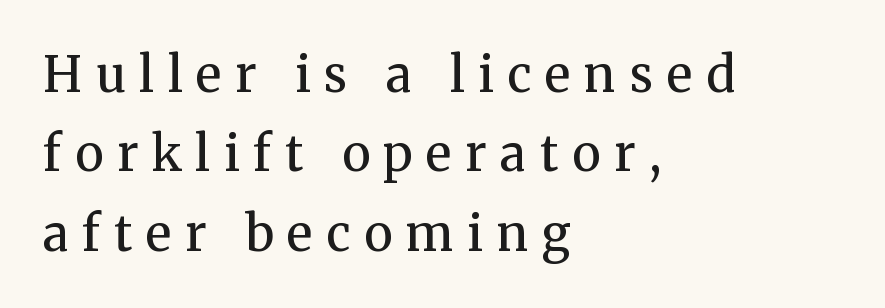
The image shows 49 px regular-weight serif type, upright; set left-aligned, normal line spacing (1.62x), unusually wide letter spacing (+0.28 em), not underlined; medium stroke contrast and a medium x-height.
